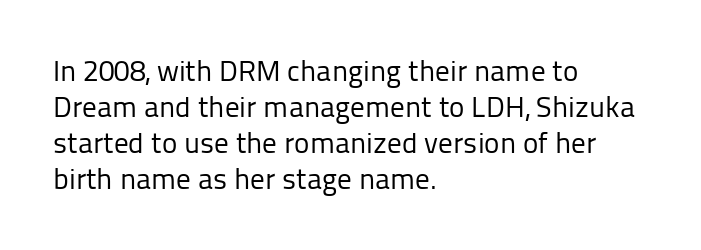
The image shows 29 px regular-weight sans-serif type, upright; set left-aligned, line spacing 1.24x, normal letter spacing, not underlined; low stroke contrast and a medium x-height.
